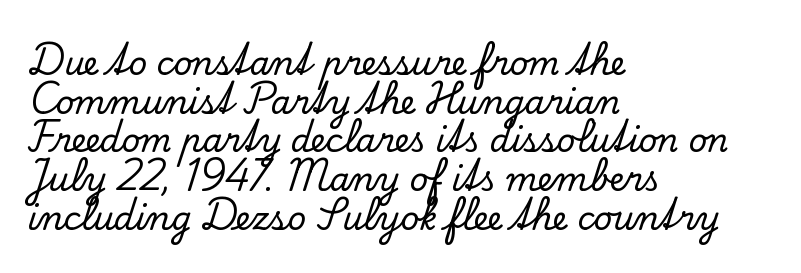
Q: Is the text italic (slanted)? A: Yes.
Q: Is the typeface a serif or a sans-serif typeface? A: Serif.
Q: Is the text underlined? A: No.
Q: How is the paragraph aligned? A: Left-aligned.
Q: Is the spacing between letters normal or unusually wide? A: Normal.
Q: Width (condensed, normal, or wide)? A: Normal.
Q: Stroke contrast? A: Low.
Q: x-height? A: Small.
Q: Monospaced? A: No.
